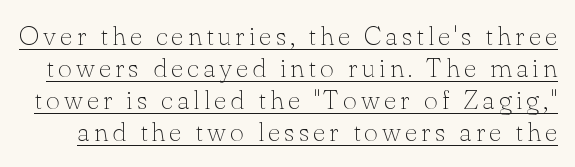
{"italic": "no", "bold": "no", "underline": "yes", "line_spacing_ratio": 1.19, "glyph_px": 27}
